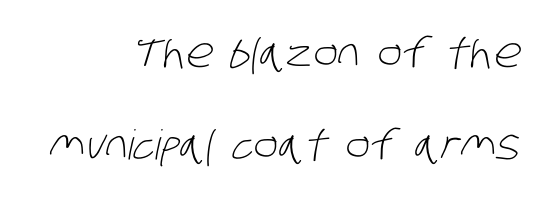
{"serif": "no", "bold": "no", "weight": "light", "width": "condensed", "stroke_contrast": "low", "x_height": "large", "monospaced": "no", "underline": "no", "align": "right", "line_spacing": "loose", "line_spacing_ratio": 2.25, "letter_spacing": "normal", "letter_spacing_em": 0.0, "glyph_px": 41}
